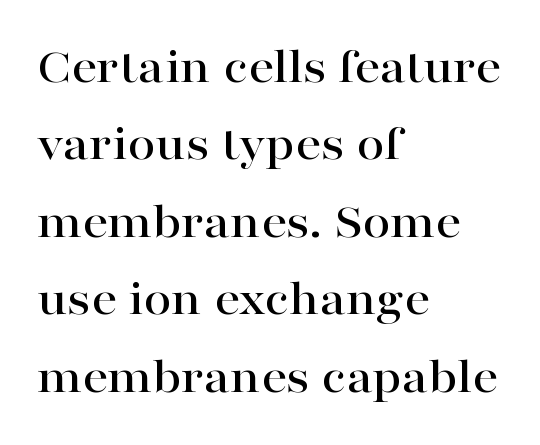
The image shows 50 px wide serif type, upright; set left-aligned, normal line spacing (1.55x), normal letter spacing, not underlined; high stroke contrast and a medium x-height.
